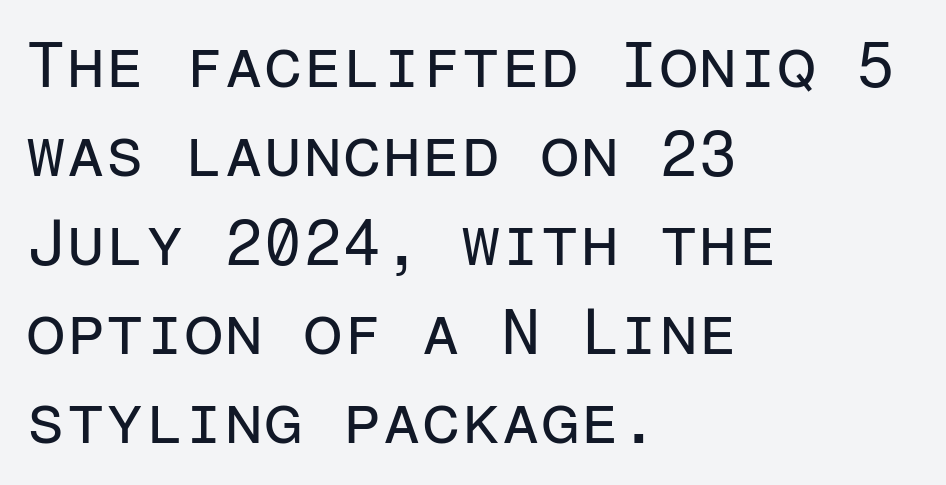
{"serif": "no", "italic": "no", "bold": "no", "weight": "regular", "width": "normal", "stroke_contrast": "low", "x_height": "medium", "monospaced": "yes", "underline": "no", "align": "left", "line_spacing": "normal", "line_spacing_ratio": 1.39, "letter_spacing": "normal", "letter_spacing_em": 0.0, "glyph_px": 64}
